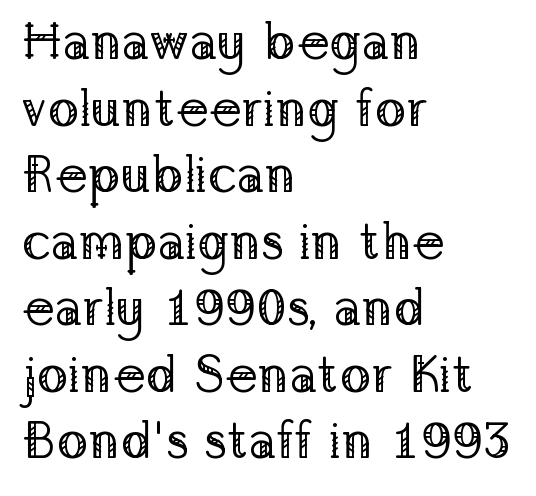
Q: Is the text bold? A: No.
Q: Is the text italic (slanted)? A: No, it is upright.
Q: Is the typeface a serif or a sans-serif typeface? A: Serif.
Q: Is the text underlined? A: No.
Q: How is the paragraph aligned? A: Left-aligned.
Q: Is the spacing between letters normal or unusually wide? A: Normal.
Q: Is the spacing between lines tight, normal or loose? A: Normal.
Q: Width (condensed, normal, or wide)? A: Normal.
Q: Stroke contrast? A: Low.
Q: x-height? A: Medium.
Q: Monospaced? A: No.
